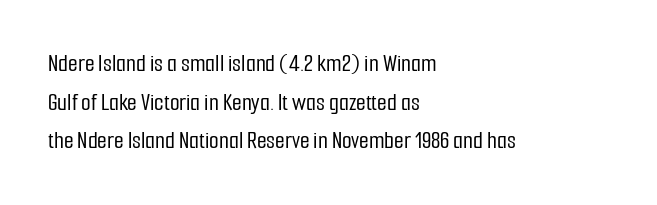
Q: Is the text italic (slanted)? A: No, it is upright.
Q: Is the text underlined? A: No.
Q: How is the paragraph aligned? A: Left-aligned.
Q: Is the spacing between letters normal or unusually wide? A: Normal.
Q: Is the spacing between lines tight, normal or loose? A: Normal.
